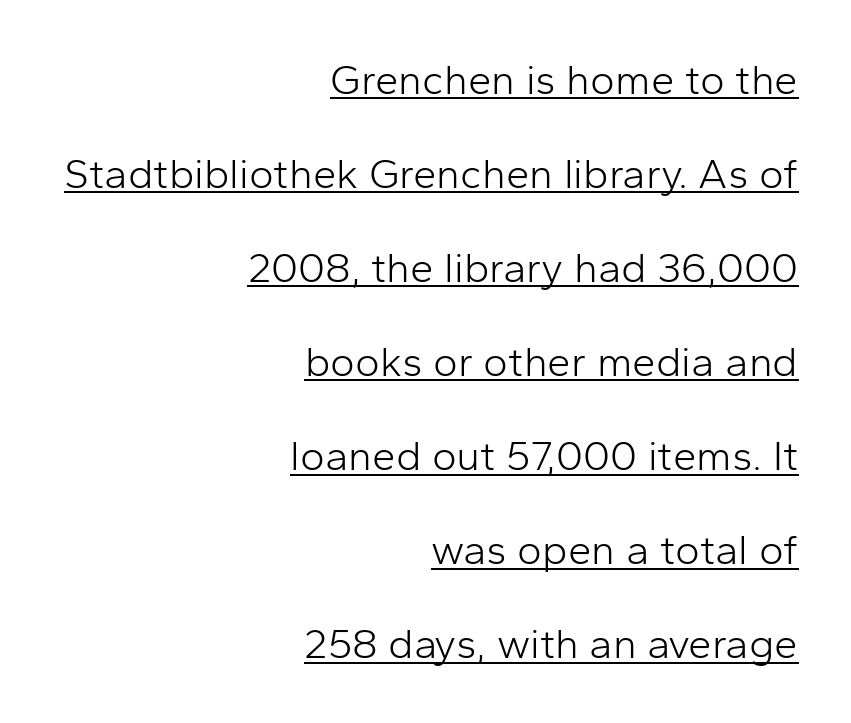
The image shows 42 px light sans-serif type, upright; set right-aligned, loose line spacing (2.24x), normal letter spacing, underlined; low stroke contrast and a medium x-height.
